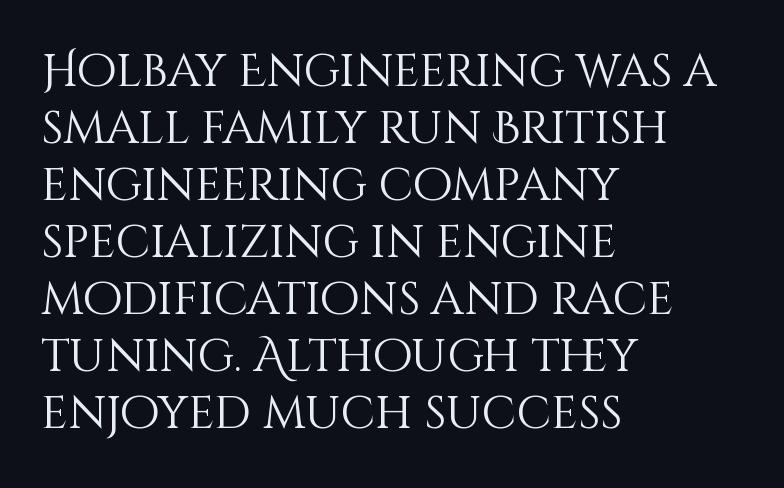
{"italic": "no", "bold": "no", "weight": "light", "width": "normal", "stroke_contrast": "medium", "x_height": "large", "monospaced": "no", "underline": "no", "align": "left", "line_spacing_ratio": 1.24, "letter_spacing": "normal", "letter_spacing_em": 0.0, "glyph_px": 46}
